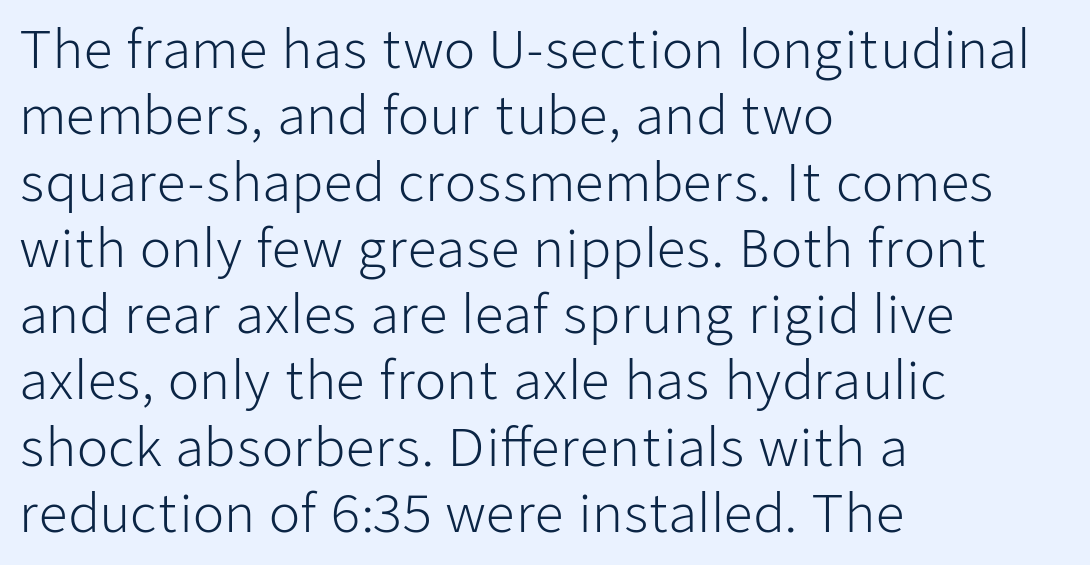
The image shows 51 px light sans-serif type, upright; set left-aligned, normal line spacing (1.3x), normal letter spacing, not underlined; low stroke contrast and a medium x-height.
